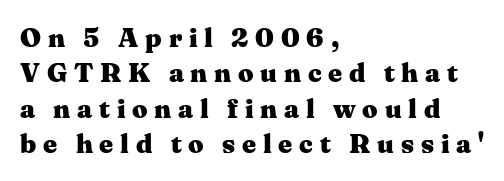
The image shows 27 px bold type, upright; set left-aligned, normal line spacing (1.31x), unusually wide letter spacing (+0.25 em), not underlined.
